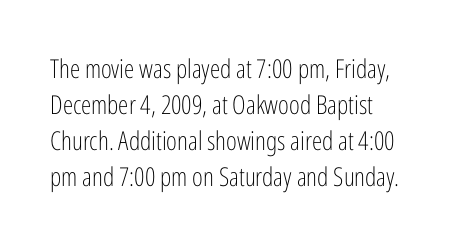
Q: Is the text bold? A: No.
Q: Is the text italic (slanted)? A: No, it is upright.
Q: Is the text underlined? A: No.
Q: How is the paragraph aligned? A: Left-aligned.
Q: Is the spacing between letters normal or unusually wide? A: Normal.
Q: Is the spacing between lines tight, normal or loose? A: Normal.
